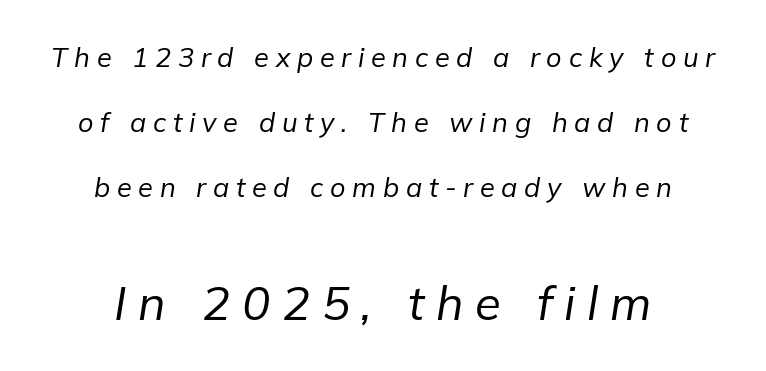
The image shows 47 px regular-weight type, italic (leaning right); set centered, loose line spacing (2.41x), unusually wide letter spacing (+0.25 em), not underlined; the second (bottom) block is 1.74x larger; low stroke contrast and a medium x-height.
